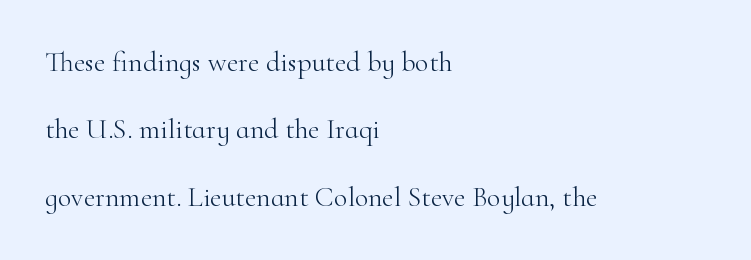
{"serif": "yes", "italic": "no", "bold": "no", "weight": "light", "width": "normal", "stroke_contrast": "high", "x_height": "small", "monospaced": "no", "underline": "no", "align": "left", "line_spacing": "loose", "line_spacing_ratio": 2.41, "letter_spacing": "normal", "letter_spacing_em": 0.0, "glyph_px": 28}
